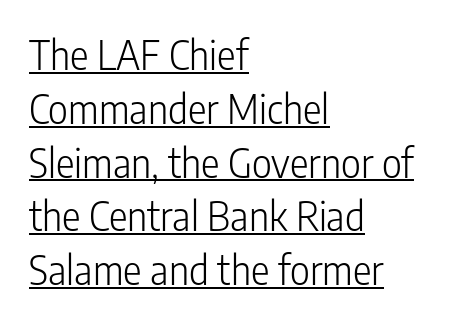
Q: Is the text bold? A: No.
Q: Is the text italic (slanted)? A: No, it is upright.
Q: Is the typeface a serif or a sans-serif typeface? A: Sans-serif.
Q: Is the text underlined? A: Yes.
Q: How is the paragraph aligned? A: Left-aligned.
Q: Is the spacing between letters normal or unusually wide? A: Normal.
Q: Is the spacing between lines tight, normal or loose? A: Normal.
Q: Width (condensed, normal, or wide)? A: Condensed.
Q: Stroke contrast? A: Low.
Q: x-height? A: Medium.
Q: Monospaced? A: No.
